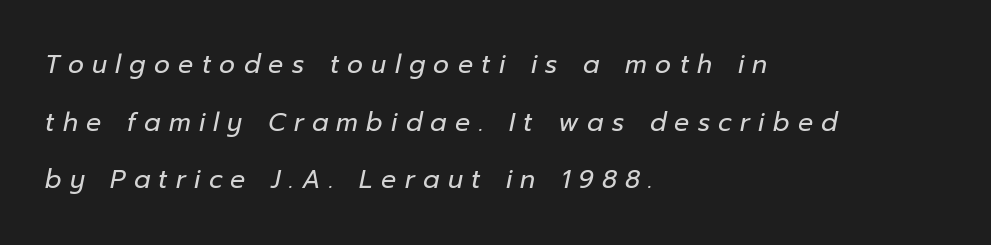
Q: Is the text bold? A: No.
Q: Is the text italic (slanted)? A: Yes, it leans right by about 12 degrees.
Q: Is the text underlined? A: No.
Q: How is the paragraph aligned? A: Left-aligned.
Q: Is the spacing between letters normal or unusually wide? A: Unusually wide.
Q: Is the spacing between lines tight, normal or loose? A: Loose.
